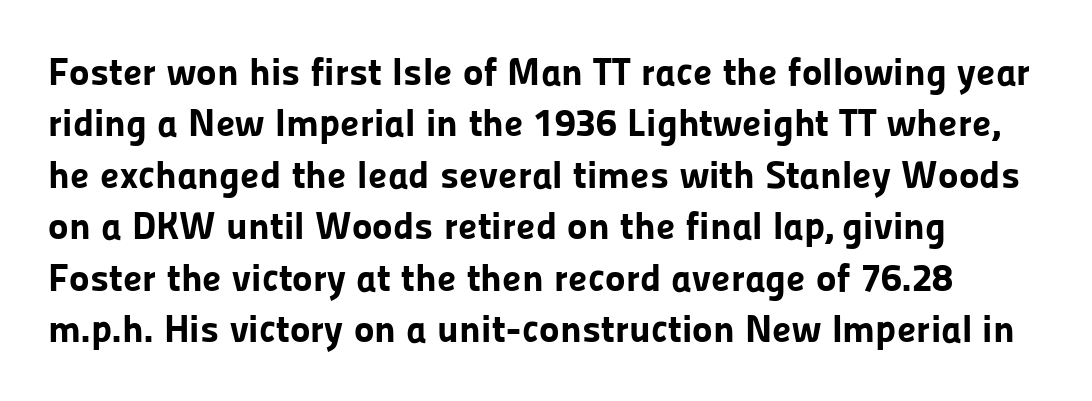
This is sans-serif lettering, the kind often seen on screens and signage. Letters rest on an invisible, unmarked baseline. Plenty of ink on the page — the face is bold. A typesetter would call this proportional, since set widths differ per character. Is the letter spacing exaggerated? No — it looks like the ordinary default. These lines sit exactly where default settings would place them.
